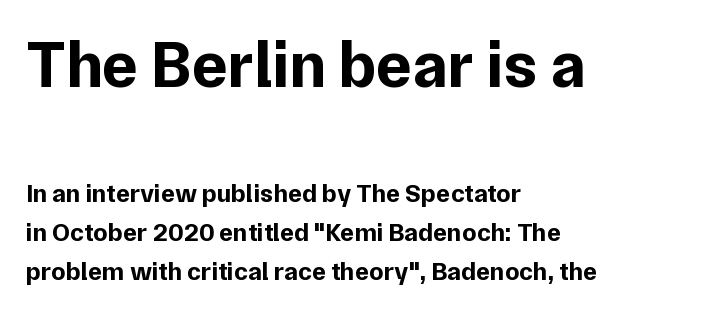
{"serif": "no", "italic": "no", "bold": "yes", "weight": "bold", "width": "normal", "stroke_contrast": "low", "x_height": "medium", "monospaced": "no", "underline": "no", "align": "left", "line_spacing": "normal", "line_spacing_ratio": 1.5, "letter_spacing": "normal", "letter_spacing_em": 0.0, "larger_block": "first", "size_ratio": 2.54, "glyph_px": 66}
